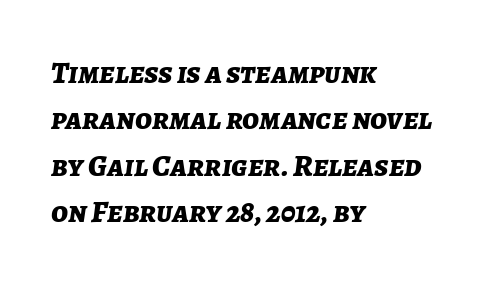
If you measured baseline to baseline, you'd find a middling distance. The axis of the letterforms is tilted away from vertical. No word sits above an underline. Do the characters align in a grid? No, the font is proportional. The characters look thick and weighty, a clear bold.
